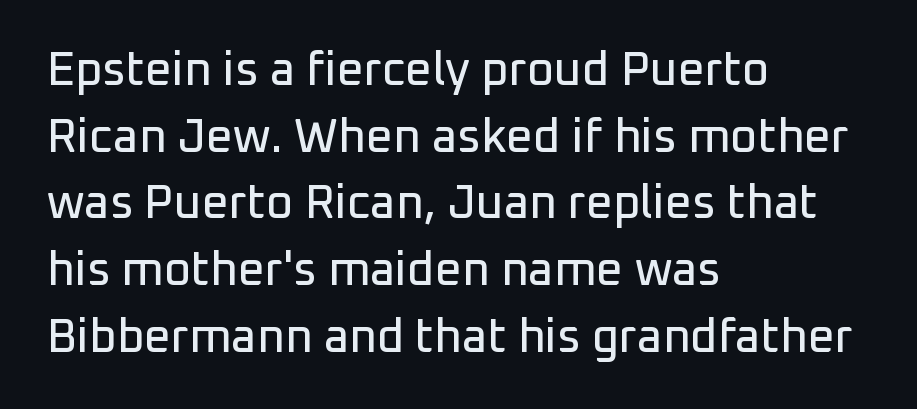
Honestly, the row spacing looks completely unremarkable. Nope, no serifs anywhere on these letters. The letters sit at their default tracking, neither squeezed nor spread. Looks like regular typesetting: each glyph gets only the width it needs. Nobody drew a line under any word here. Is there any slant? The stems are plumb.
